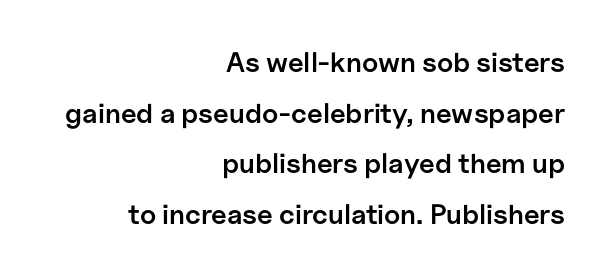
Unmarked baselines from the first word to the last. The typesetter chose a ragged-left arrangement here. You could call the tracking neutral — neither tight nor loose. No italicization has been applied; the sample stays upright.
